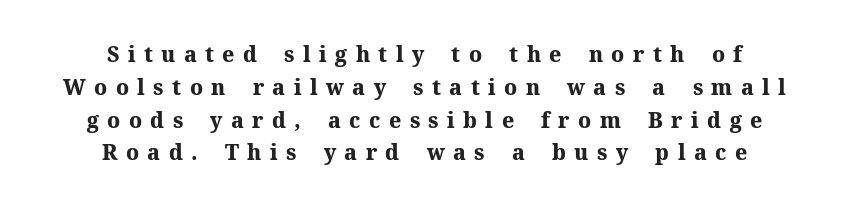
{"italic": "no", "bold": "yes", "underline": "no", "align": "center", "line_spacing": "normal", "line_spacing_ratio": 1.56, "letter_spacing": "wide", "letter_spacing_em": 0.4, "glyph_px": 21}
